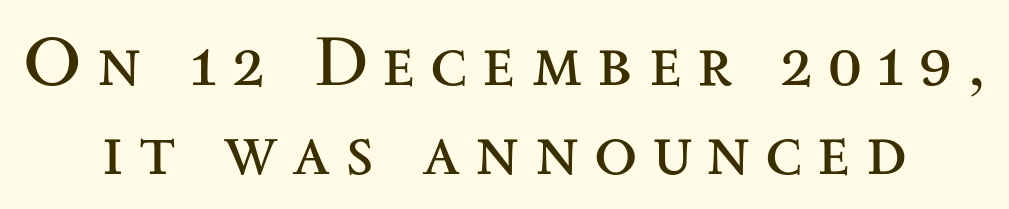
A student would call this center alignment; a typographer would say set centered. Unlike a clean sans, this face finishes its strokes with serifs. Clear beneath every line of the passage. Spacing verdict: proportional, widths tailored to each character. Stems and bowls with no extra thickness — not bold. Observe the wide spacing: letters keep a clear distance from each other.
